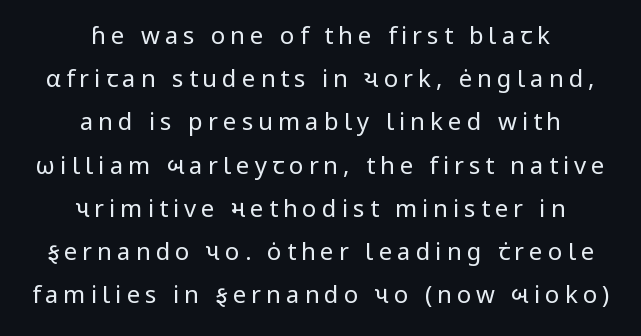
The image shows 24 px text type, upright; set centered, line spacing 1.8x, unusually wide letter spacing (+0.21 em), not underlined.
